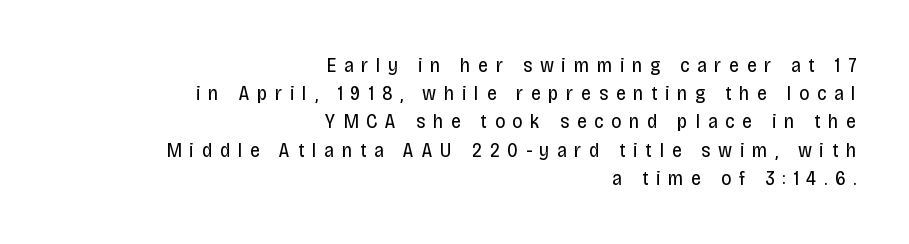
The image shows 20 px text type, upright; set right-aligned, normal line spacing (1.41x), unusually wide letter spacing (+0.38 em), not underlined.
